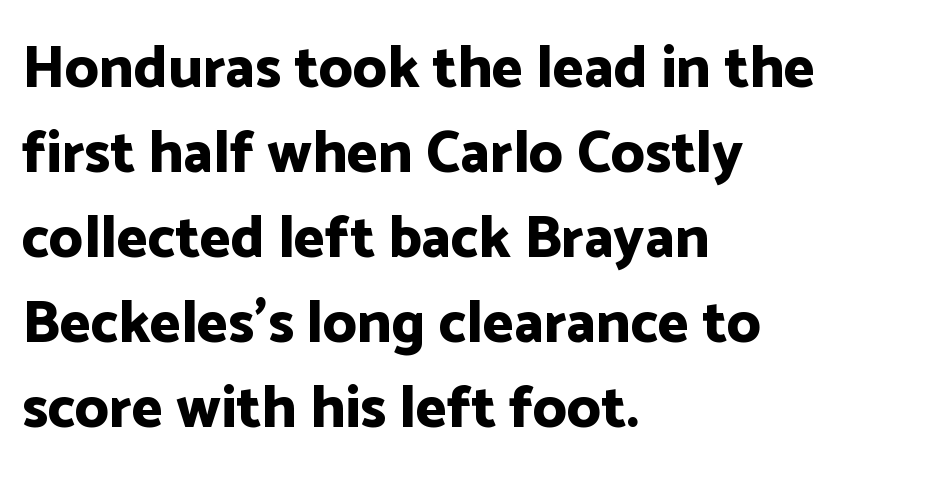
Q: Is the text bold? A: Yes.
Q: Is the text italic (slanted)? A: No, it is upright.
Q: Is the typeface a serif or a sans-serif typeface? A: Sans-serif.
Q: Is the text underlined? A: No.
Q: How is the paragraph aligned? A: Left-aligned.
Q: Is the spacing between letters normal or unusually wide? A: Normal.
Q: Is the spacing between lines tight, normal or loose? A: Normal.
Q: Width (condensed, normal, or wide)? A: Normal.
Q: Stroke contrast? A: Low.
Q: x-height? A: Medium.
Q: Monospaced? A: No.
